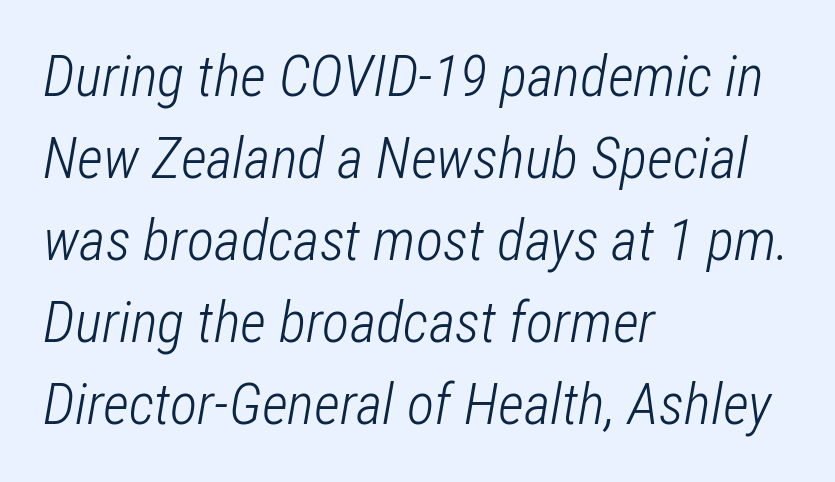
The image shows 57 px light, condensed type, italic (leaning right); set left-aligned, normal line spacing (1.44x), normal letter spacing, not underlined; low stroke contrast and a medium x-height.
